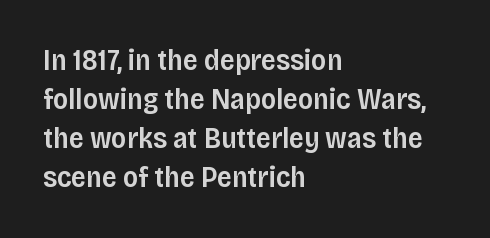
{"serif": "no", "italic": "no", "bold": "semi", "weight": "semibold", "width": "normal", "stroke_contrast": "low", "x_height": "large", "monospaced": "no", "underline": "no", "align": "left", "line_spacing": "normal", "line_spacing_ratio": 1.34, "letter_spacing": "normal", "letter_spacing_em": 0.0, "glyph_px": 29}
